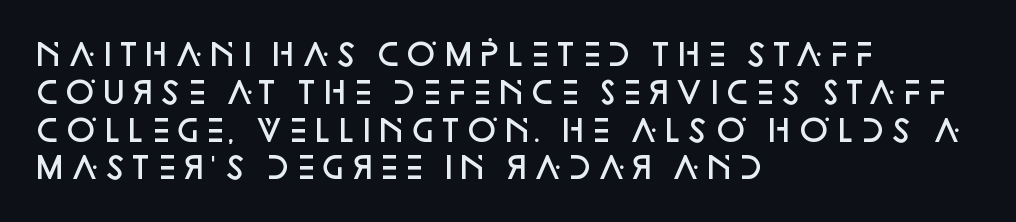
Is this a fixed-width face? No — the glyphs have proportional, varying widths. Short and long lines alike share a common starting point at left. The words here are not underlined. Horizontal bands of white between lines are of average thickness.
